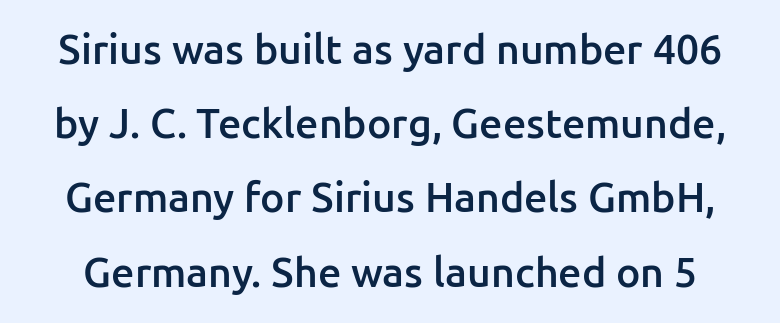
The text was rendered using a sans face with plain stroke endings. Character widths vary here, with narrow letters taking less room than wide ones. These words are printed semibold, heavier than regular yet not bold. Has an underline been added? It has not.
